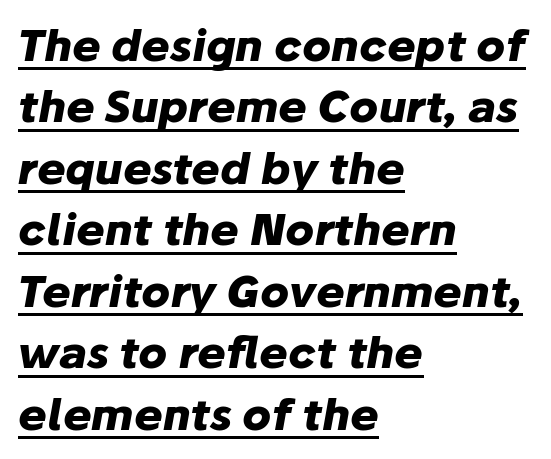
Q: Is the text bold? A: Yes.
Q: Is the text italic (slanted)? A: Yes, it leans right by about 10 degrees.
Q: Is the text underlined? A: Yes.
Q: How is the paragraph aligned? A: Left-aligned.
Q: Is the spacing between letters normal or unusually wide? A: Normal.
Q: Is the spacing between lines tight, normal or loose? A: Normal.
Q: Width (condensed, normal, or wide)? A: Normal.
Q: Stroke contrast? A: Low.
Q: x-height? A: Medium.
Q: Monospaced? A: No.
